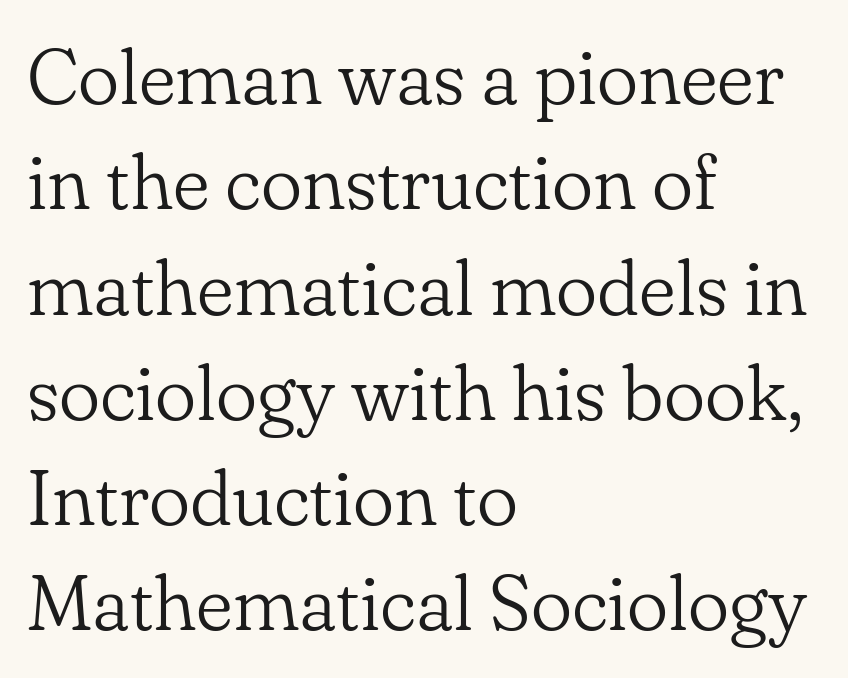
The passage shown is typeset with a serif family. Each letter keeps its own natural width here, so spacing adapts to shape. No italicization has been applied; the sample stays upright. Caption: standard tracking, unaltered. The paragraph shown leans on its left margin. No word sits above an underline.
